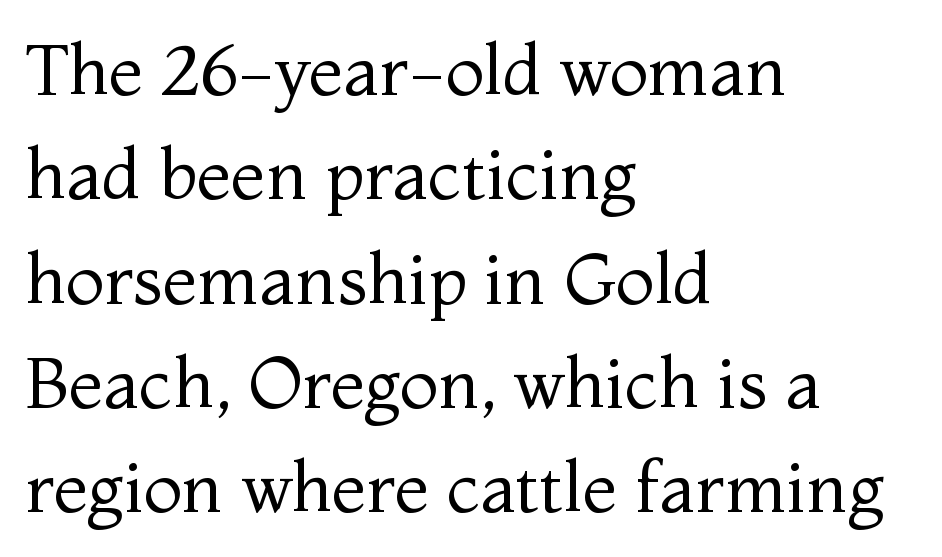
Q: Is the text bold? A: No.
Q: Is the text italic (slanted)? A: No, it is upright.
Q: Is the typeface a serif or a sans-serif typeface? A: Serif.
Q: Is the text underlined? A: No.
Q: How is the paragraph aligned? A: Left-aligned.
Q: Is the spacing between letters normal or unusually wide? A: Normal.
Q: Is the spacing between lines tight, normal or loose? A: Normal.
Q: Width (condensed, normal, or wide)? A: Normal.
Q: Stroke contrast? A: Medium.
Q: x-height? A: Medium.
Q: Monospaced? A: No.
